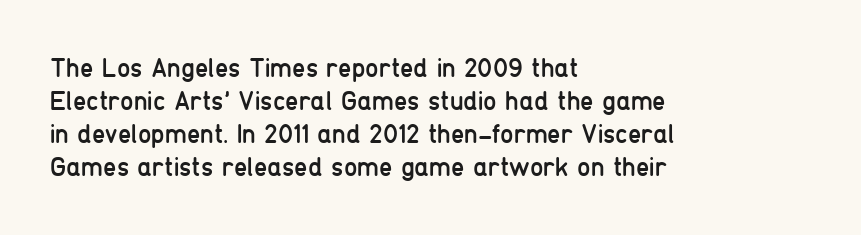
The image shows 27 px text type, upright; set left-aligned, line spacing 1.22x, normal letter spacing, not underlined.
